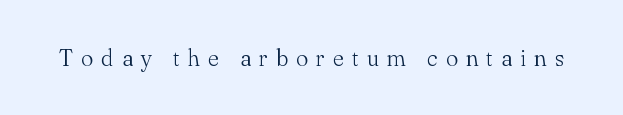
{"italic": "no", "bold": "no", "underline": "no", "letter_spacing": "wide", "letter_spacing_em": 0.35, "glyph_px": 23}
